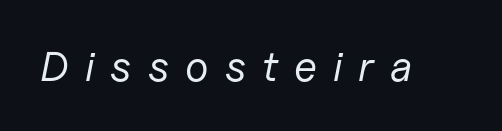
The image shows 42 px regular-weight type, italic (leaning right); set unusually wide letter spacing (+0.38 em), not underlined; low stroke contrast and a medium x-height.
